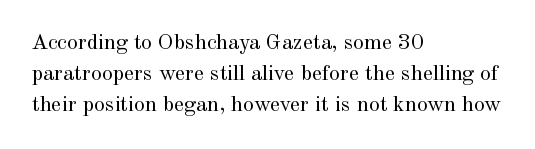
Summary of vertical rhythm: regular, with standard interline spacing. Short note: letters normally spaced. The font's upright variant was chosen for this text. Casual observation: everything's shoved over to the left.
